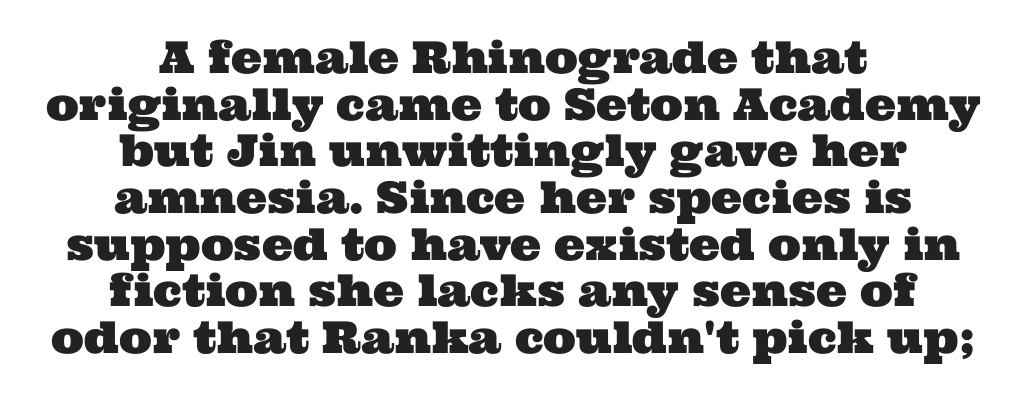
{"serif": "yes", "width": "wide", "stroke_contrast": "medium", "x_height": "medium", "monospaced": "no", "underline": "no", "align": "center", "line_spacing": "tight", "line_spacing_ratio": 1.06, "letter_spacing": "normal", "letter_spacing_em": 0.0, "glyph_px": 44}
